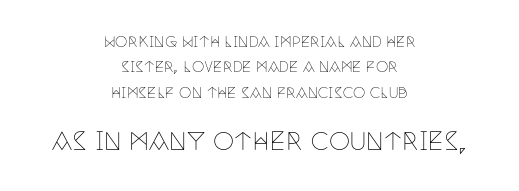
Weight: not bold — regular or lighter. The second block has been scaled up relative to the first. The gap between lines stays unmarked. Short and long lines alike share a common midpoint.
